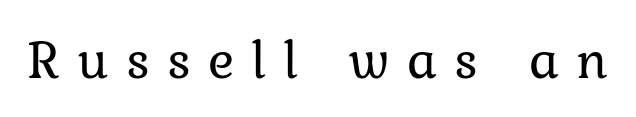
{"serif": "yes", "italic": "no", "bold": "no", "weight": "regular", "width": "normal", "stroke_contrast": "low", "x_height": "medium", "monospaced": "no", "underline": "no", "letter_spacing": "wide", "letter_spacing_em": 0.31, "glyph_px": 55}
